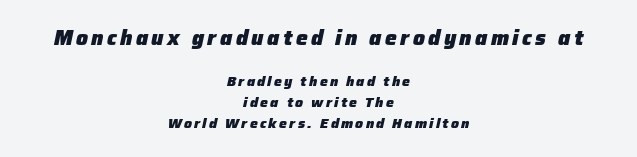
{"italic": "yes", "lean": "right", "slant_degrees": 12, "bold": "yes", "underline": "no", "align": "center", "line_spacing": "normal", "line_spacing_ratio": 1.52, "larger_block": "first", "size_ratio": 1.5, "glyph_px": 21}
